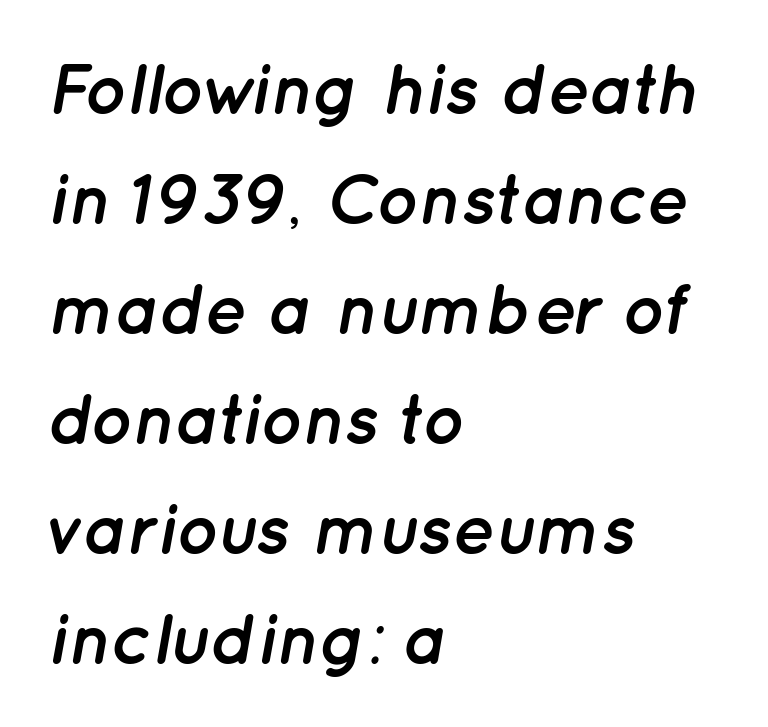
In CSS terms this would be text-align: left. The passage shown leans; its letterforms are oblique. You'd pick this weight for a headline — it's a proper bold. The face used here is proportionally spaced, like ordinary book or web type. Bare-footed words on every line.
